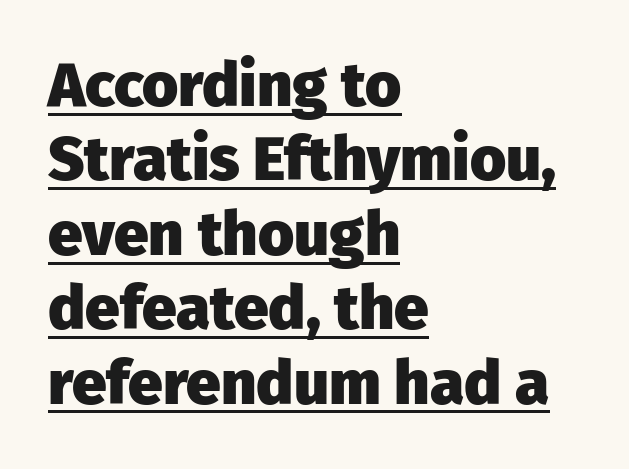
Q: Is the text bold? A: Yes.
Q: Is the text italic (slanted)? A: No, it is upright.
Q: Is the typeface a serif or a sans-serif typeface? A: Sans-serif.
Q: Is the text underlined? A: Yes.
Q: How is the paragraph aligned? A: Left-aligned.
Q: Is the spacing between letters normal or unusually wide? A: Normal.
Q: Width (condensed, normal, or wide)? A: Normal.
Q: Stroke contrast? A: Low.
Q: x-height? A: Medium.
Q: Monospaced? A: No.
